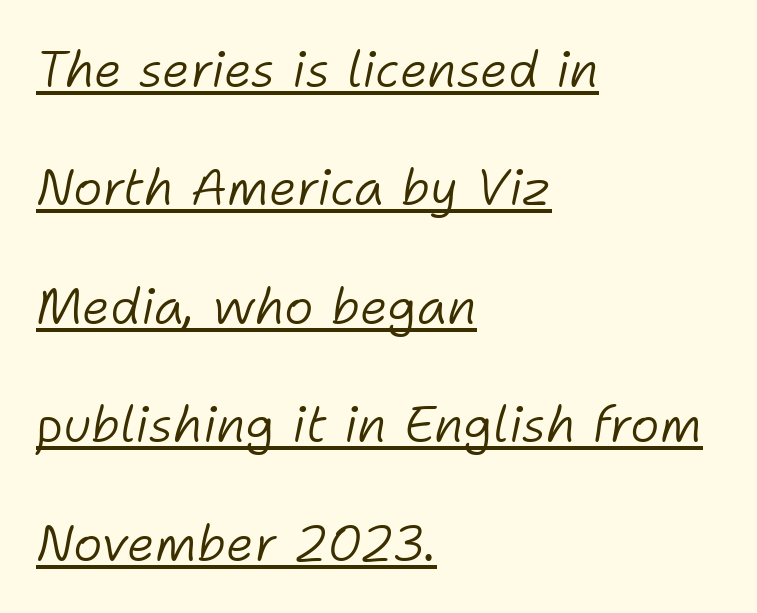
The image shows 50 px light type, italic (leaning right); set left-aligned, loose line spacing (2.37x), normal letter spacing, underlined; low stroke contrast and a medium x-height.
